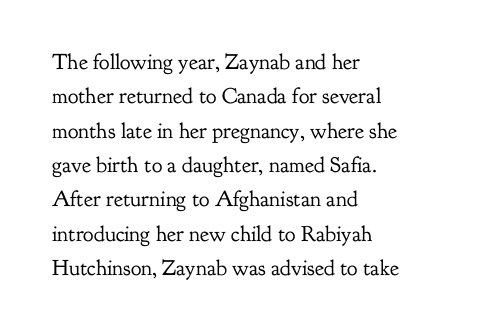
The image shows 22 px text type, upright; set left-aligned, normal line spacing (1.56x), normal letter spacing, not underlined.
